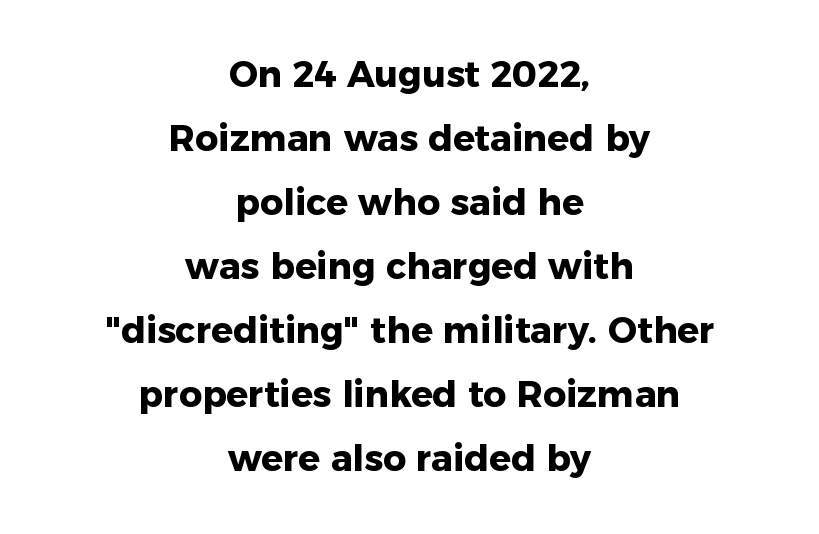
Q: Is the text bold? A: Yes.
Q: Is the text italic (slanted)? A: No, it is upright.
Q: Is the typeface a serif or a sans-serif typeface? A: Sans-serif.
Q: Is the text underlined? A: No.
Q: How is the paragraph aligned? A: Centered.
Q: Is the spacing between letters normal or unusually wide? A: Normal.
Q: Width (condensed, normal, or wide)? A: Normal.
Q: Stroke contrast? A: Low.
Q: x-height? A: Medium.
Q: Monospaced? A: No.
